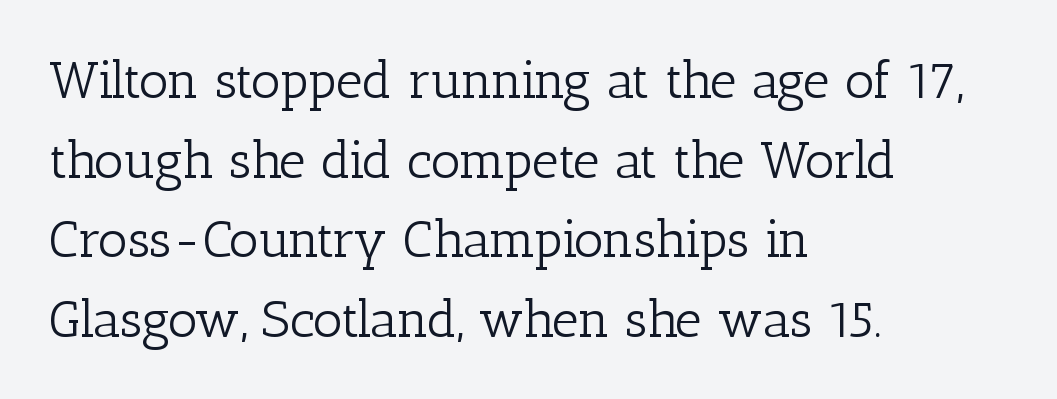
Q: Is the text bold? A: No.
Q: Is the text italic (slanted)? A: No, it is upright.
Q: Is the typeface a serif or a sans-serif typeface? A: Serif.
Q: Is the text underlined? A: No.
Q: How is the paragraph aligned? A: Left-aligned.
Q: Is the spacing between letters normal or unusually wide? A: Normal.
Q: Is the spacing between lines tight, normal or loose? A: Normal.
Q: Width (condensed, normal, or wide)? A: Normal.
Q: Stroke contrast? A: Low.
Q: x-height? A: Medium.
Q: Monospaced? A: No.
